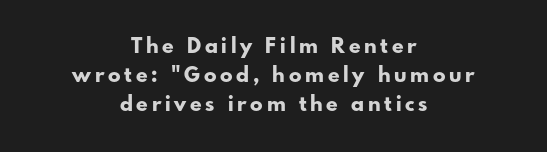
{"italic": "no", "bold": "yes", "underline": "no", "align": "center", "line_spacing": "normal", "line_spacing_ratio": 1.38, "glyph_px": 21}
